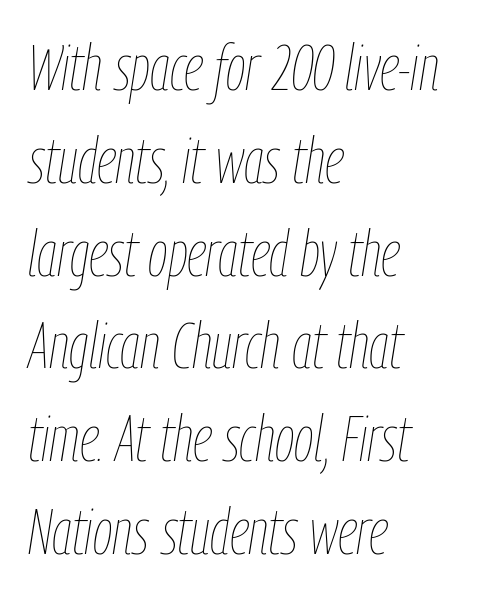
{"italic": "yes", "lean": "right", "slant_degrees": 9, "bold": "no", "weight": "thin", "width": "condensed", "stroke_contrast": "low", "x_height": "medium", "monospaced": "no", "underline": "no", "align": "left", "line_spacing": "normal", "line_spacing_ratio": 1.45, "letter_spacing": "normal", "letter_spacing_em": 0.0, "glyph_px": 64}
